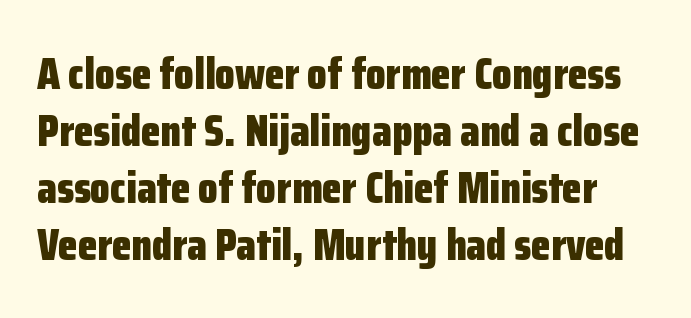
Q: Is the text bold? A: Yes.
Q: Is the text italic (slanted)? A: No, it is upright.
Q: Is the typeface a serif or a sans-serif typeface? A: Sans-serif.
Q: Is the text underlined? A: No.
Q: Is the spacing between letters normal or unusually wide? A: Normal.
Q: Is the spacing between lines tight, normal or loose? A: Normal.
Q: Width (condensed, normal, or wide)? A: Condensed.
Q: Stroke contrast? A: Low.
Q: x-height? A: Medium.
Q: Monospaced? A: No.
